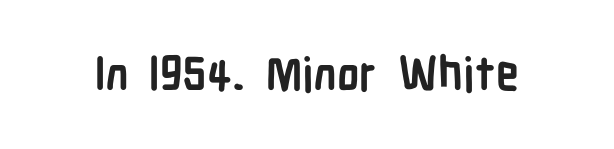
This is roman type, the default non-slanted kind. The passage shown is typed in a proportional face where columns would drift. Typesetter's note: full bold, strokes at maximum text heaviness. How are the letters spaced? Ordinarily, with no added tracking. This rendering employs a face without finishing strokes, i.e., a sans-serif. The space beneath each line is pristine and unruled.
